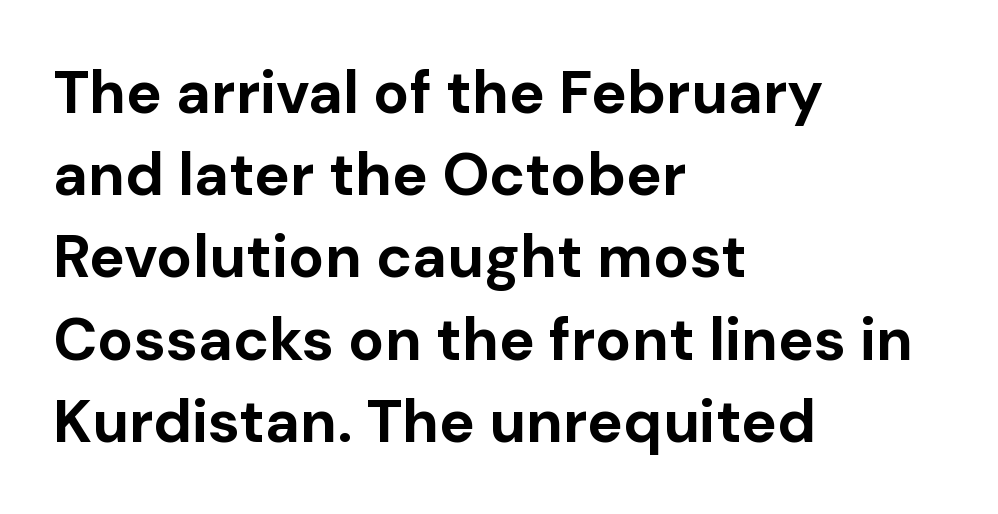
Quick note: not italic, upright. The passage shown is not underscored anywhere. Evenly set lines give the paragraph a standard silhouette. The face used here has the dense, thick strokes of a bold. Where is the straight margin? On the left.
